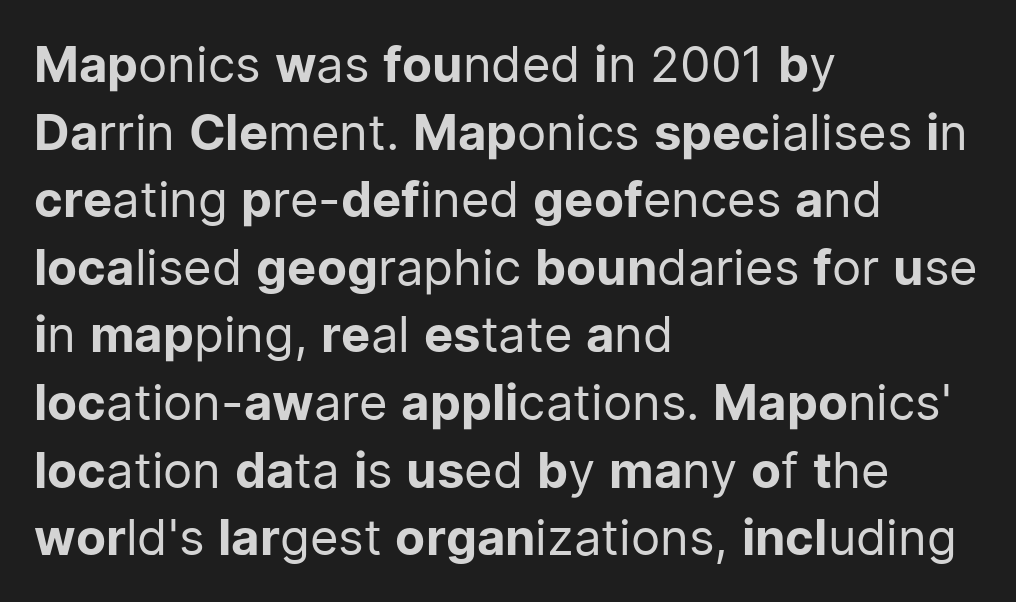
{"serif": "no", "italic": "no", "bold": "no", "weight": "regular", "width": "normal", "stroke_contrast": "low", "x_height": "medium", "monospaced": "no", "underline": "no", "align": "left", "line_spacing": "normal", "line_spacing_ratio": 1.38, "letter_spacing": "normal", "letter_spacing_em": 0.0, "glyph_px": 49}
